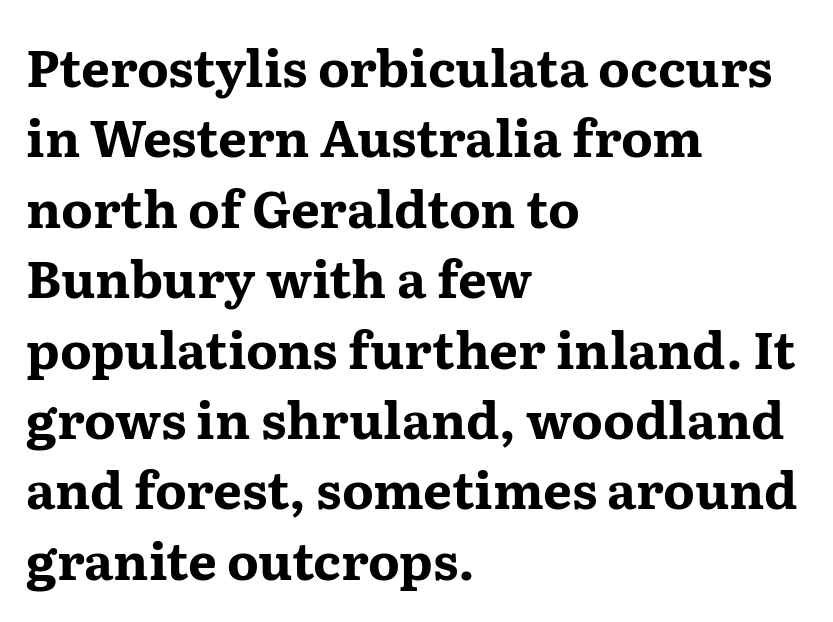
{"serif": "yes", "italic": "no", "bold": "yes", "weight": "bold", "width": "wide", "stroke_contrast": "medium", "x_height": "medium", "monospaced": "no", "underline": "no", "align": "left", "line_spacing": "normal", "line_spacing_ratio": 1.38, "letter_spacing": "normal", "letter_spacing_em": 0.0, "glyph_px": 51}
